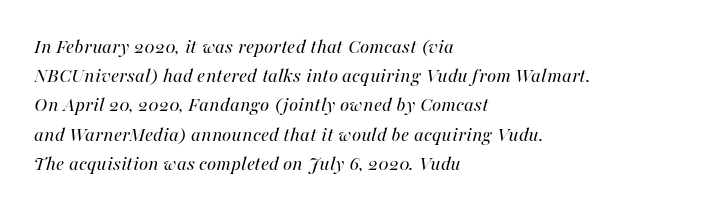
{"italic": "yes", "lean": "right", "slant_degrees": 16, "bold": "no", "underline": "no", "align": "left", "line_spacing": "normal", "line_spacing_ratio": 1.39, "letter_spacing": "normal", "letter_spacing_em": 0.0, "glyph_px": 21}
